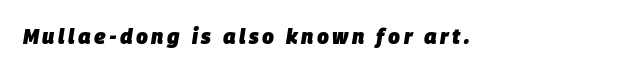
The image shows 21 px bold type, italic (leaning right); set left-aligned, not underlined.
